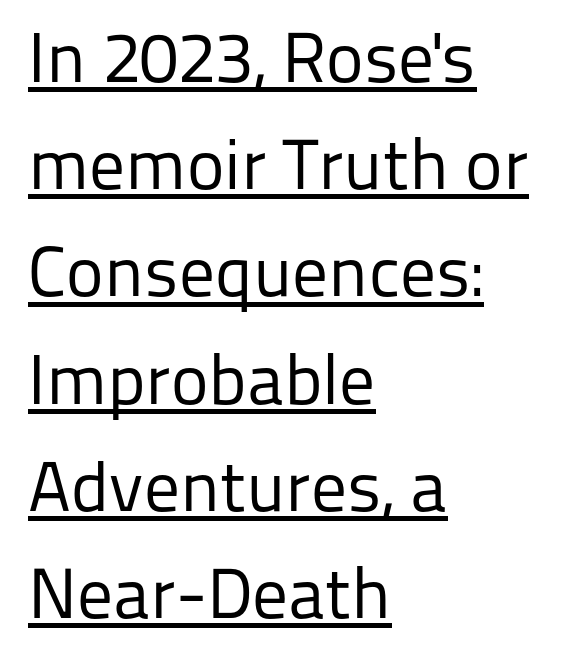
Q: Is the text bold? A: No.
Q: Is the text italic (slanted)? A: No, it is upright.
Q: Is the typeface a serif or a sans-serif typeface? A: Sans-serif.
Q: Is the text underlined? A: Yes.
Q: How is the paragraph aligned? A: Left-aligned.
Q: Is the spacing between letters normal or unusually wide? A: Normal.
Q: Is the spacing between lines tight, normal or loose? A: Normal.
Q: Width (condensed, normal, or wide)? A: Normal.
Q: Stroke contrast? A: Low.
Q: x-height? A: Medium.
Q: Monospaced? A: No.
